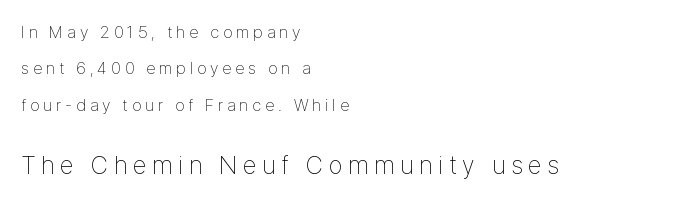
Unmarked baselines from the first word to the last. The passage shown stacks its lines with a broad gap. Visually, the bottom section dominates because its glyphs are scaled up. Bold? No — there's no thickening of the strokes.
